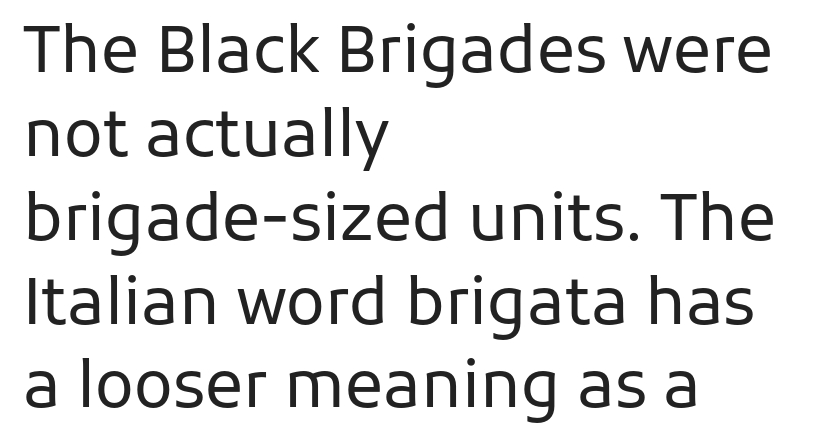
The image shows 64 px regular-weight sans-serif type, upright; set left-aligned, normal line spacing (1.31x), normal letter spacing, not underlined; low stroke contrast and a medium x-height.
